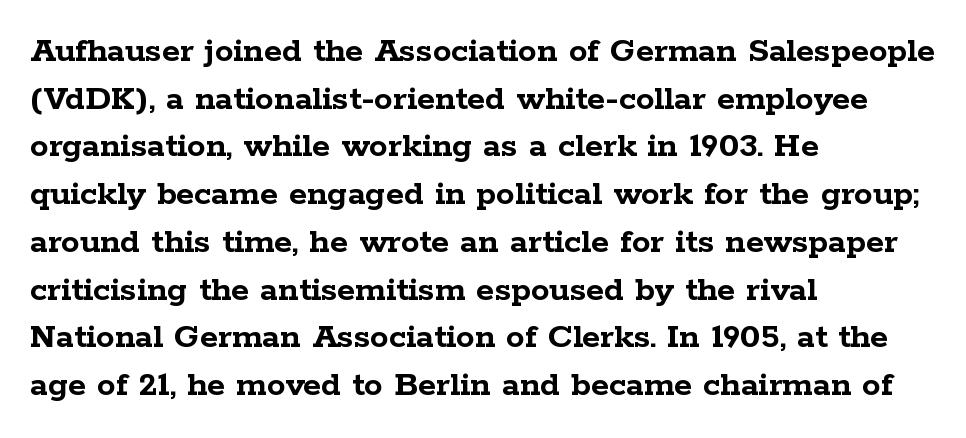
The image shows 37 px semibold, wide serif type, upright; set left-aligned, normal line spacing (1.29x), normal letter spacing, not underlined; low stroke contrast and a medium x-height.
